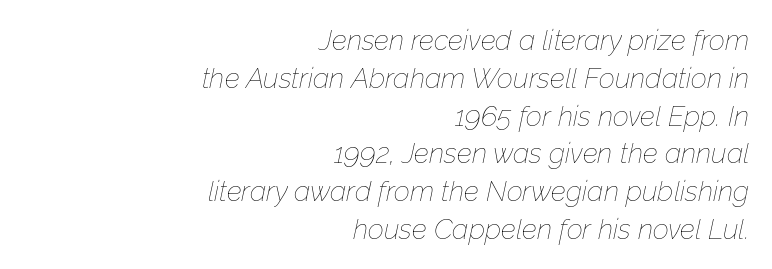
Visually the block forms a straight wall on the right and a jagged coastline on the left. Think of a printed novel: that variable character pitch is what you see here. Here the glyphs are tracked normally, forming tight word shapes. Heft: none added — not bold.
